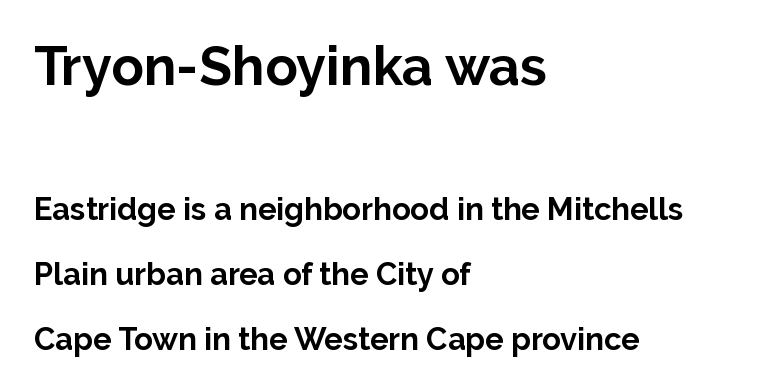
Q: Is the text bold? A: Yes.
Q: Is the text italic (slanted)? A: No, it is upright.
Q: Is the typeface a serif or a sans-serif typeface? A: Sans-serif.
Q: Is the text underlined? A: No.
Q: How is the paragraph aligned? A: Left-aligned.
Q: Is the spacing between letters normal or unusually wide? A: Normal.
Q: Is the spacing between lines tight, normal or loose? A: Loose.
Q: Which block of text is set in a larger size, the first (top) or the second (bottom)? A: The first (top) one.
Q: Width (condensed, normal, or wide)? A: Normal.
Q: Stroke contrast? A: Low.
Q: x-height? A: Medium.
Q: Monospaced? A: No.
